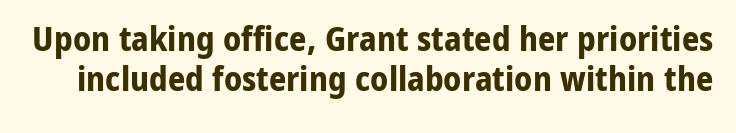
Q: Is the text bold? A: Yes.
Q: Is the text italic (slanted)? A: No, it is upright.
Q: Is the typeface a serif or a sans-serif typeface? A: Sans-serif.
Q: Is the text underlined? A: No.
Q: Is the spacing between letters normal or unusually wide? A: Normal.
Q: Width (condensed, normal, or wide)? A: Normal.
Q: Stroke contrast? A: Low.
Q: x-height? A: Medium.
Q: Monospaced? A: No.
